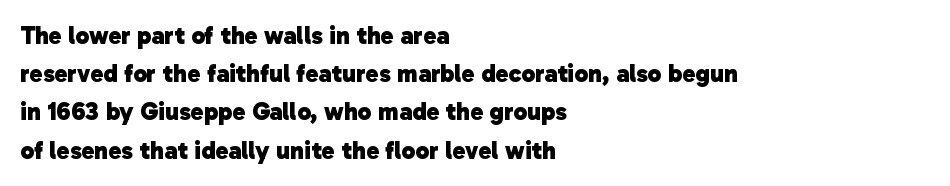
The image shows 25 px bold type; set left-aligned, normal line spacing (1.53x), normal letter spacing, not underlined.
